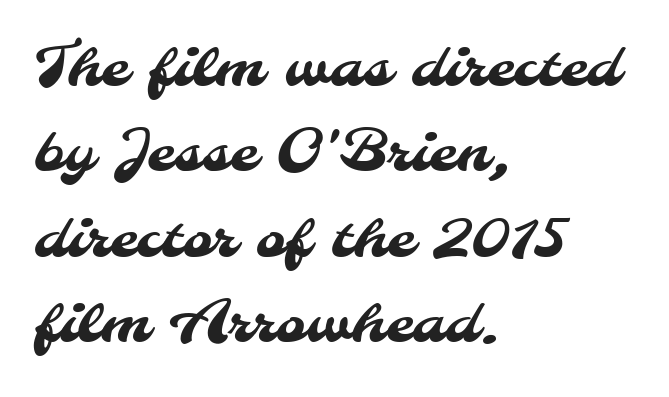
Q: Is the typeface a serif or a sans-serif typeface? A: Sans-serif.
Q: Is the text underlined? A: No.
Q: How is the paragraph aligned? A: Left-aligned.
Q: Is the spacing between letters normal or unusually wide? A: Normal.
Q: Is the spacing between lines tight, normal or loose? A: Normal.
Q: Width (condensed, normal, or wide)? A: Normal.
Q: Stroke contrast? A: Medium.
Q: x-height? A: Small.
Q: Monospaced? A: No.
